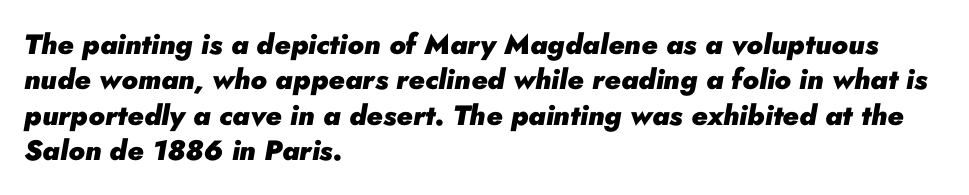
Q: Is the text bold? A: Yes.
Q: Is the text italic (slanted)? A: Yes, it leans right by about 10 degrees.
Q: Is the text underlined? A: No.
Q: How is the paragraph aligned? A: Left-aligned.
Q: Is the spacing between letters normal or unusually wide? A: Normal.
Q: Is the spacing between lines tight, normal or loose? A: Normal.
Q: Width (condensed, normal, or wide)? A: Normal.
Q: Stroke contrast? A: Low.
Q: x-height? A: Small.
Q: Monospaced? A: No.
